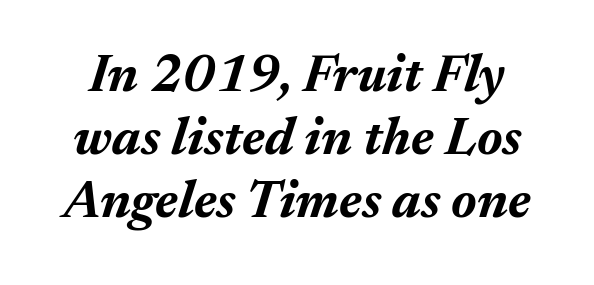
{"italic": "yes", "lean": "right", "slant_degrees": 17, "bold": "yes", "weight": "bold", "width": "normal", "stroke_contrast": "medium", "x_height": "medium", "monospaced": "no", "underline": "no", "line_spacing_ratio": 1.19, "letter_spacing": "normal", "letter_spacing_em": 0.0, "glyph_px": 53}
